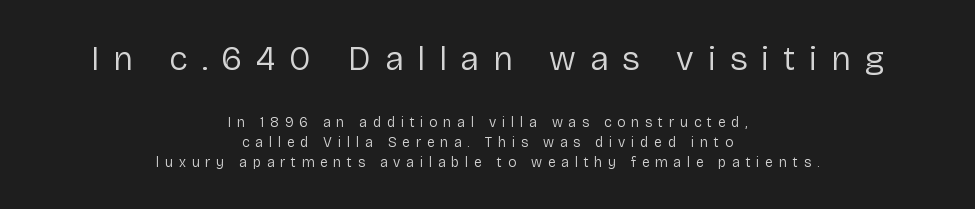
{"serif": "no", "italic": "no", "bold": "no", "weight": "regular", "width": "normal", "stroke_contrast": "low", "x_height": "medium", "monospaced": "no", "underline": "no", "align": "center", "line_spacing": "normal", "line_spacing_ratio": 1.41, "letter_spacing": "wide", "letter_spacing_em": 0.41, "larger_block": "first", "size_ratio": 2.43, "glyph_px": 34}
